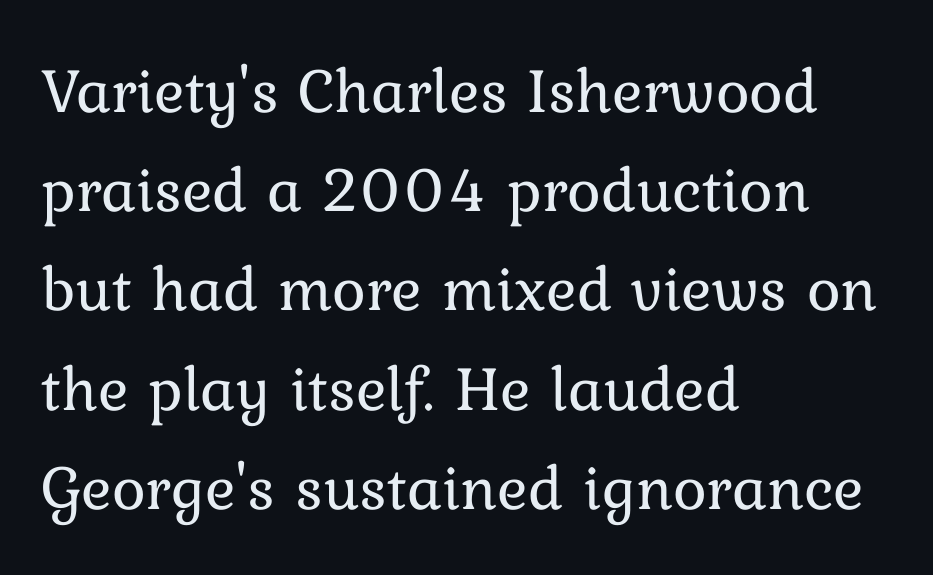
The image shows 64 px regular-weight type, upright; set left-aligned, normal line spacing (1.55x), normal letter spacing, not underlined; low stroke contrast and a medium x-height.
